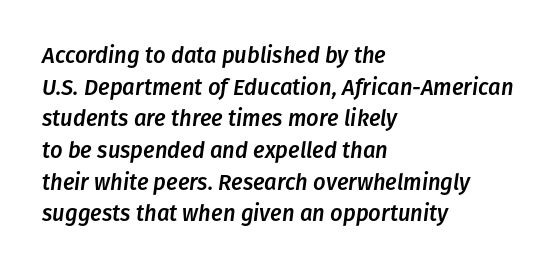
Teacher's note: observe the even left margin — that is flush-left alignment. Default kerning and tracking; the words read as compact shapes. Tall strokes in this sample are angled rather than plumb. The space directly below the letters is spotless. Interline gaps are of average width in this sample.
